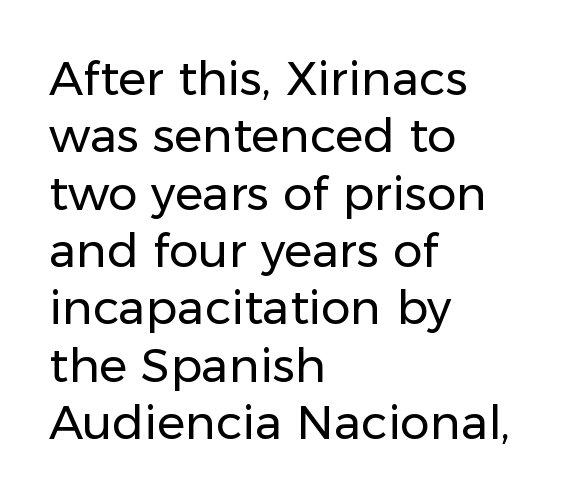
Q: Is the text bold? A: No.
Q: Is the text italic (slanted)? A: No, it is upright.
Q: Is the typeface a serif or a sans-serif typeface? A: Sans-serif.
Q: Is the text underlined? A: No.
Q: How is the paragraph aligned? A: Left-aligned.
Q: Is the spacing between letters normal or unusually wide? A: Normal.
Q: Width (condensed, normal, or wide)? A: Normal.
Q: Stroke contrast? A: Low.
Q: x-height? A: Medium.
Q: Monospaced? A: No.
